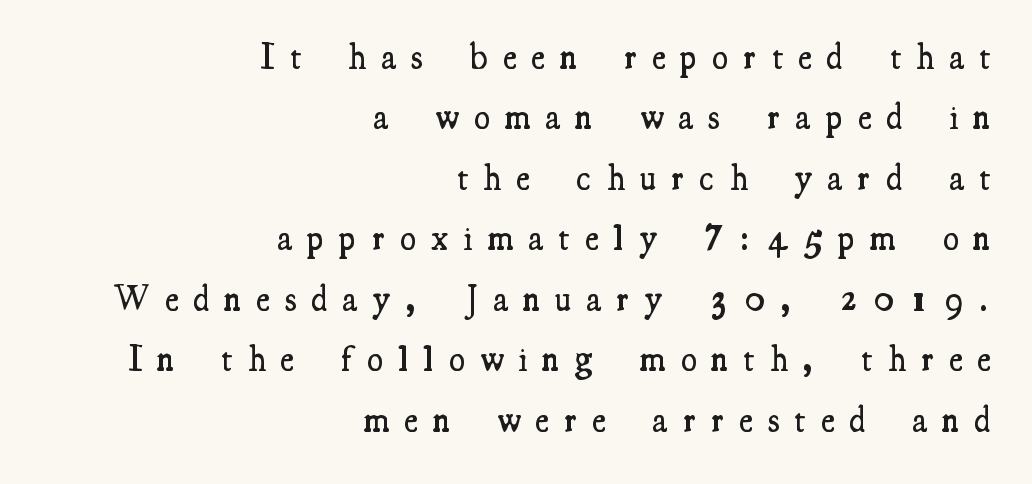
Q: Is the text bold? A: Semi-bold.
Q: Is the text italic (slanted)? A: No, it is upright.
Q: Is the typeface a serif or a sans-serif typeface? A: Serif.
Q: Is the text underlined? A: No.
Q: How is the paragraph aligned? A: Right-aligned.
Q: Is the spacing between letters normal or unusually wide? A: Unusually wide.
Q: Is the spacing between lines tight, normal or loose? A: Normal.
Q: Width (condensed, normal, or wide)? A: Condensed.
Q: Stroke contrast? A: Medium.
Q: x-height? A: Small.
Q: Monospaced? A: No.
